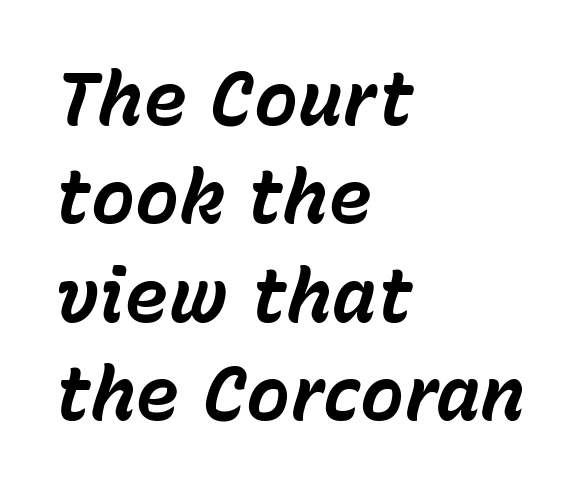
The image shows 74 px bold type, italic (leaning right); set left-aligned, normal line spacing (1.33x), normal letter spacing, not underlined; low stroke contrast and a medium x-height.
